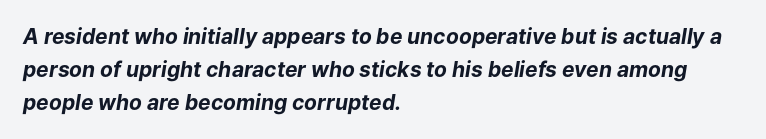
{"italic": "yes", "lean": "right", "slant_degrees": 9, "bold": "yes", "underline": "no", "align": "left", "line_spacing": "normal", "line_spacing_ratio": 1.56, "letter_spacing": "normal", "letter_spacing_em": 0.0, "glyph_px": 21}
